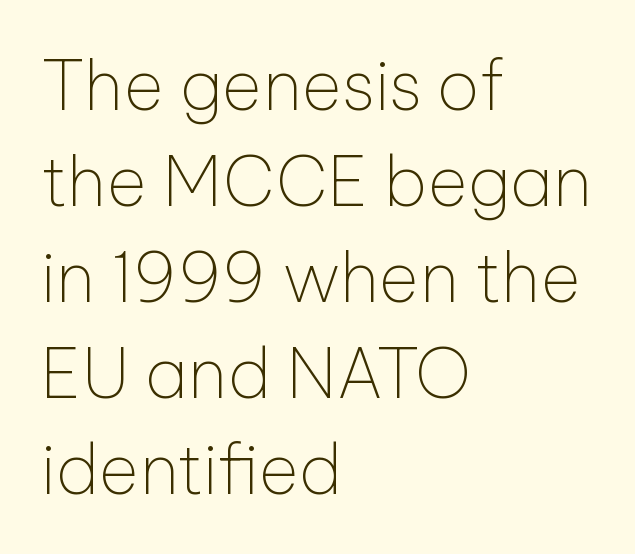
Q: Is the text bold? A: No.
Q: Is the text italic (slanted)? A: No, it is upright.
Q: Is the typeface a serif or a sans-serif typeface? A: Sans-serif.
Q: Is the text underlined? A: No.
Q: How is the paragraph aligned? A: Left-aligned.
Q: Is the spacing between letters normal or unusually wide? A: Normal.
Q: Is the spacing between lines tight, normal or loose? A: Normal.
Q: Width (condensed, normal, or wide)? A: Normal.
Q: Stroke contrast? A: Low.
Q: x-height? A: Medium.
Q: Monospaced? A: No.
